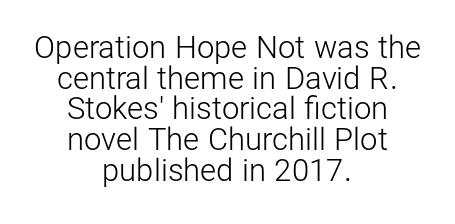
{"serif": "no", "italic": "no", "bold": "no", "weight": "light", "width": "normal", "stroke_contrast": "low", "x_height": "medium", "monospaced": "no", "underline": "no", "align": "center", "line_spacing": "tight", "line_spacing_ratio": 0.99, "letter_spacing": "normal", "letter_spacing_em": 0.0, "glyph_px": 31}
